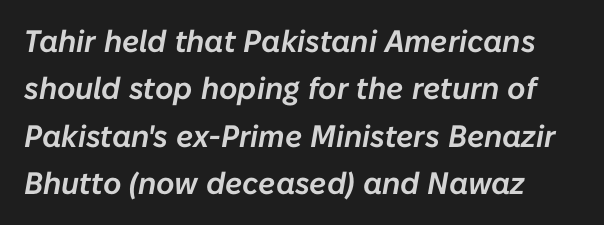
Q: Is the text italic (slanted)? A: Yes, it leans right by about 10 degrees.
Q: Is the text underlined? A: No.
Q: Is the spacing between letters normal or unusually wide? A: Normal.
Q: Is the spacing between lines tight, normal or loose? A: Normal.
Q: Width (condensed, normal, or wide)? A: Normal.
Q: Stroke contrast? A: Low.
Q: x-height? A: Medium.
Q: Monospaced? A: No.
